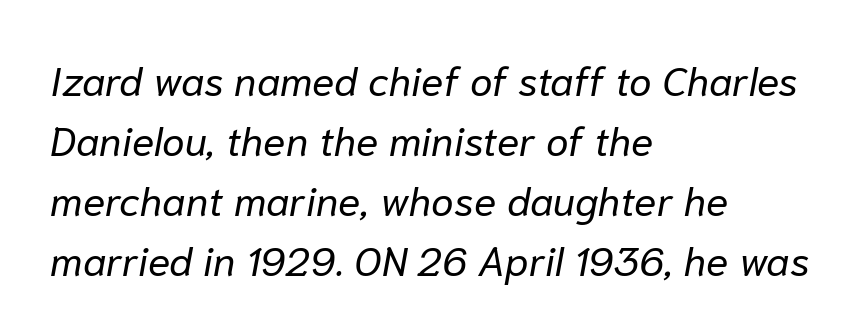
This rendering leaves character spacing at its baseline value. Note the varied advance widths — an 'i' is clearly narrower than an 'm'. The face looks like a standard text weight, possibly lighter. One glance says typical: line gaps are just what's usual. The lines are quadded left. The strip under each line holds only bare page.
